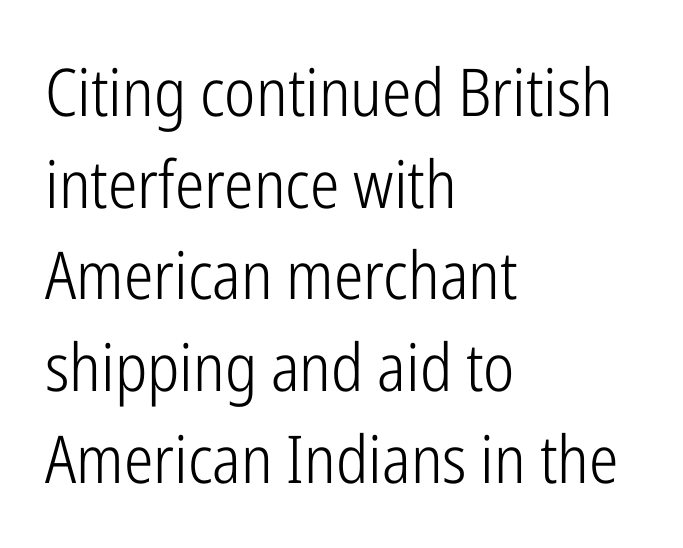
The image shows 66 px light, condensed sans-serif type, upright; set left-aligned, normal line spacing (1.39x), normal letter spacing, not underlined; low stroke contrast and a medium x-height.
